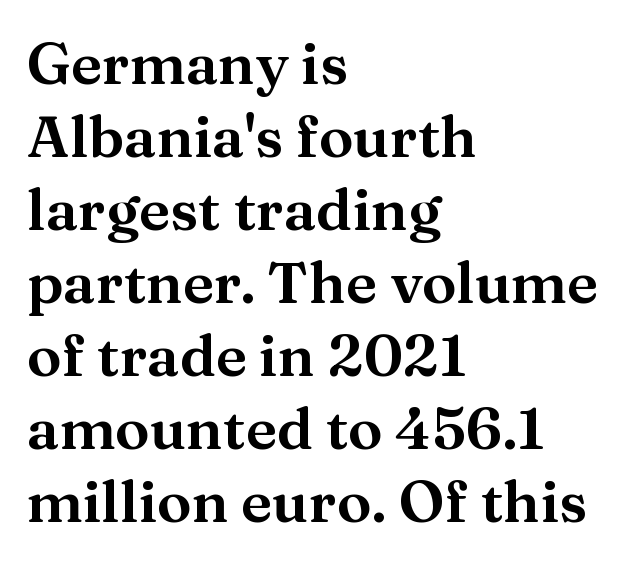
{"serif": "yes", "italic": "no", "width": "normal", "stroke_contrast": "medium", "x_height": "medium", "monospaced": "no", "underline": "no", "align": "left", "line_spacing": "normal", "line_spacing_ratio": 1.26, "letter_spacing": "normal", "letter_spacing_em": 0.0, "glyph_px": 58}
